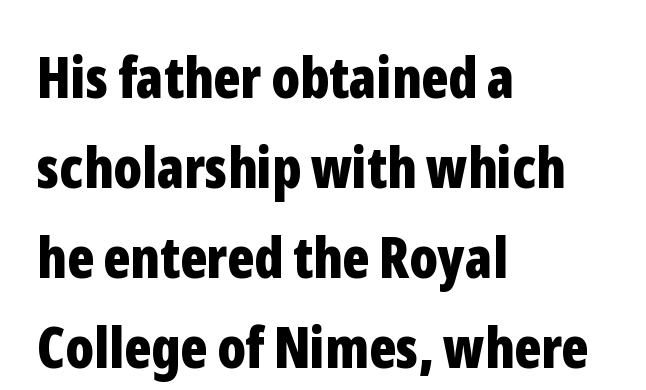
The image shows 57 px bold, condensed sans-serif type, upright; set left-aligned, normal line spacing (1.58x), normal letter spacing, not underlined; low stroke contrast and a medium x-height.
